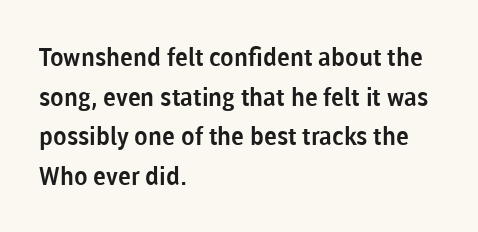
Words appear dense and cohesive because spacing is normal. Italic? Not at all — the glyphs are vertical. Horizontally, the lines are justified to the leading edge only. Leading matches the norm, producing a regular column. Each row of text sits above clean, open space.
